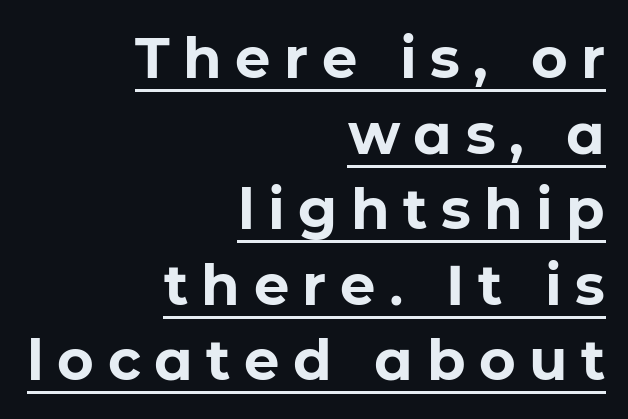
The letterforms stand isolated, each surrounded by extra space. Typographically, this falls in the sans-serif category. In terms of leading, this rendering sits right in the middle. Each letter keeps its own natural width here, so spacing adapts to shape. You can see a thin bar hugging the bottom of the glyphs.
